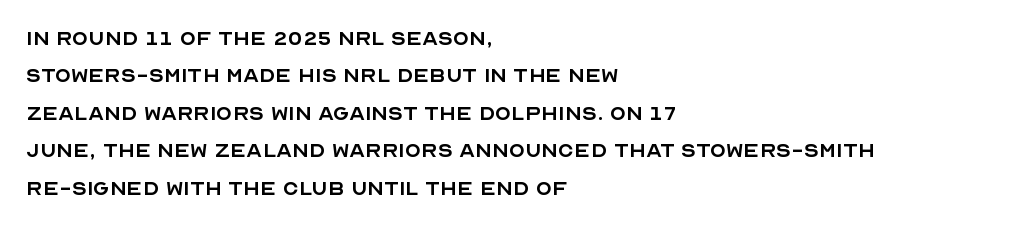
The image shows 26 px text type, upright; set left-aligned, normal line spacing (1.44x), normal letter spacing, not underlined.
